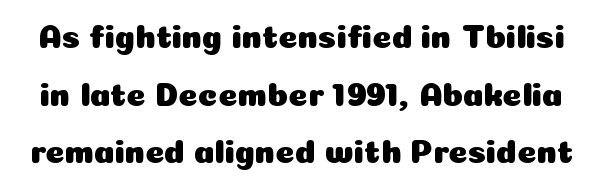
Q: Is the text italic (slanted)? A: No, it is upright.
Q: Is the typeface a serif or a sans-serif typeface? A: Sans-serif.
Q: Is the text underlined? A: No.
Q: Is the spacing between letters normal or unusually wide? A: Normal.
Q: Width (condensed, normal, or wide)? A: Normal.
Q: Stroke contrast? A: Low.
Q: x-height? A: Medium.
Q: Monospaced? A: No.
